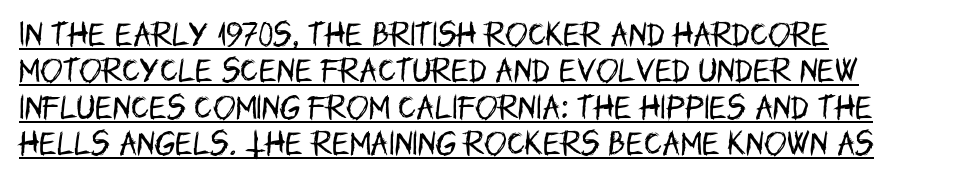
Q: Is the text bold? A: No.
Q: Is the text italic (slanted)? A: No, it is upright.
Q: Is the text underlined? A: Yes.
Q: How is the paragraph aligned? A: Left-aligned.
Q: Is the spacing between letters normal or unusually wide? A: Normal.
Q: Is the spacing between lines tight, normal or loose? A: Normal.
